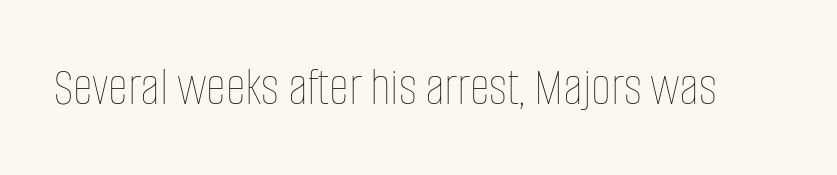
{"italic": "no", "bold": "no", "weight": "thin", "width": "condensed", "stroke_contrast": "low", "x_height": "large", "monospaced": "no", "underline": "no", "letter_spacing": "normal", "letter_spacing_em": 0.0, "glyph_px": 55}
